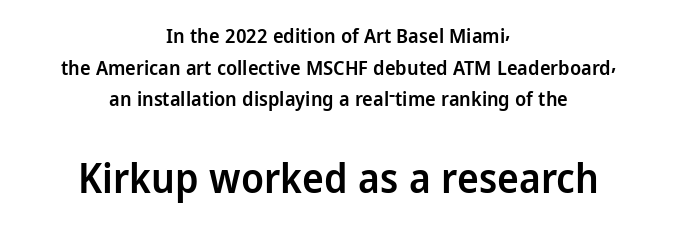
{"serif": "no", "italic": "no", "bold": "semi", "weight": "semibold", "width": "normal", "stroke_contrast": "low", "x_height": "medium", "monospaced": "no", "underline": "no", "align": "center", "line_spacing": "normal", "line_spacing_ratio": 1.58, "letter_spacing": "normal", "letter_spacing_em": 0.0, "larger_block": "second", "size_ratio": 2.05, "glyph_px": 41}
